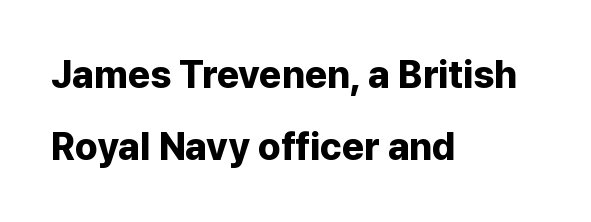
The image shows 38 px bold sans-serif type, upright; set left-aligned, loose line spacing (1.9x), normal letter spacing, not underlined; low stroke contrast and a medium x-height.
